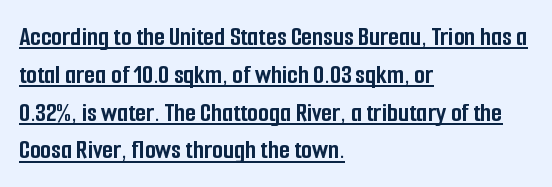
The image shows 28 px semibold, condensed sans-serif type, upright; set left-aligned, normal line spacing (1.35x), normal letter spacing, underlined; low stroke contrast and a medium x-height.
